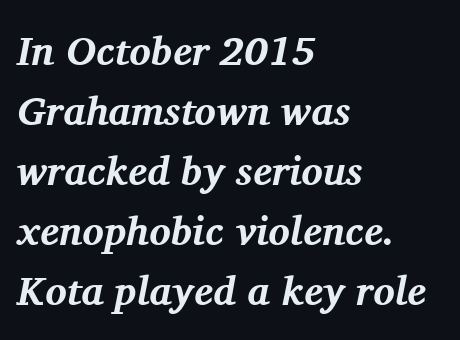
Each new line begins a customary step beneath the previous one. Looking at the ascenders, they clearly lean. Check the space under the baseline: it is left empty. Think of a printed novel: that variable character pitch is what you see here. Spacing between characters is what you'd get straight out of the box. The lines are quadded left.
